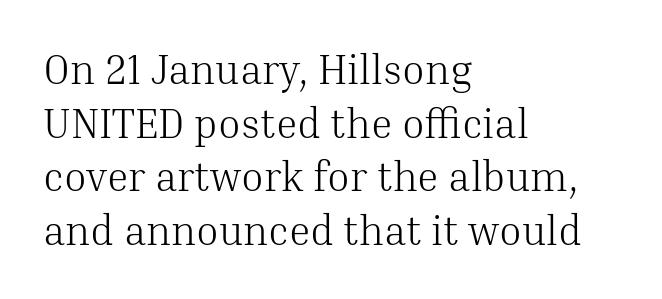
The image shows 41 px light serif type, upright; set left-aligned, normal line spacing (1.31x), normal letter spacing, not underlined; medium stroke contrast and a medium x-height.
